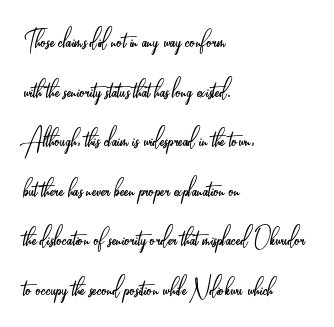
The image shows 32 px light, condensed sans-serif type; set left-aligned, normal line spacing (1.55x), normal letter spacing, not underlined; low stroke contrast and a small x-height.
